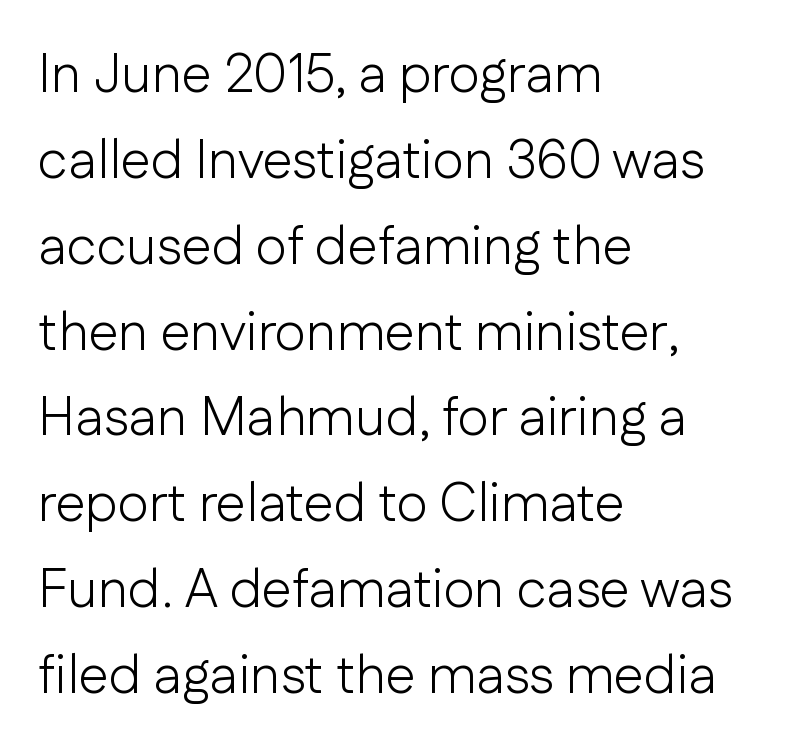
Evenly set lines give the paragraph a standard silhouette. The font sits on the lighter half of the weight spectrum, regular included. Between one letter and the next there's only the usual sliver of space. The space directly below the letters is spotless. The passage is arranged the way most books set body copy — flush left.
